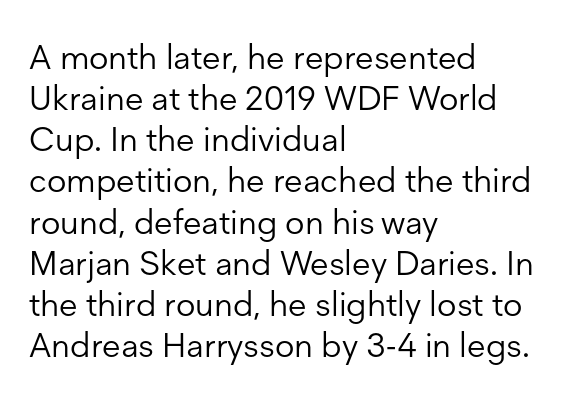
Serifs: no, the terminals of the letterforms are clean. The glyphs are unaccompanied by any horizontal stroke below them. The paragraph has a hard left edge and a soft right edge. Upright lettering throughout. These glyphs show unthickened strokes, regular width or finer.
